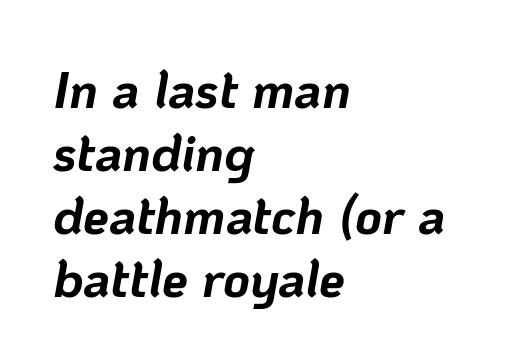
Q: Is the text bold? A: Yes.
Q: Is the text italic (slanted)? A: Yes, it leans right by about 10 degrees.
Q: Is the text underlined? A: No.
Q: How is the paragraph aligned? A: Left-aligned.
Q: Is the spacing between letters normal or unusually wide? A: Normal.
Q: Width (condensed, normal, or wide)? A: Normal.
Q: Stroke contrast? A: Low.
Q: x-height? A: Medium.
Q: Monospaced? A: No.
